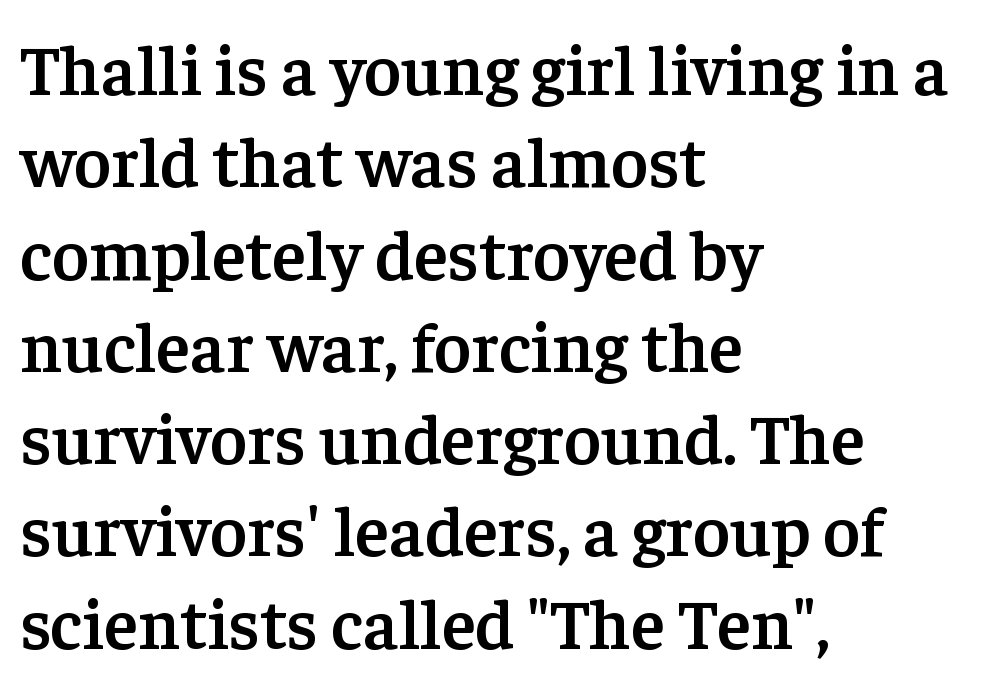
Q: Is the text bold? A: Semi-bold.
Q: Is the text italic (slanted)? A: No, it is upright.
Q: Is the typeface a serif or a sans-serif typeface? A: Serif.
Q: Is the text underlined? A: No.
Q: How is the paragraph aligned? A: Left-aligned.
Q: Is the spacing between letters normal or unusually wide? A: Normal.
Q: Is the spacing between lines tight, normal or loose? A: Normal.
Q: Width (condensed, normal, or wide)? A: Normal.
Q: Stroke contrast? A: Low.
Q: x-height? A: Medium.
Q: Monospaced? A: No.
